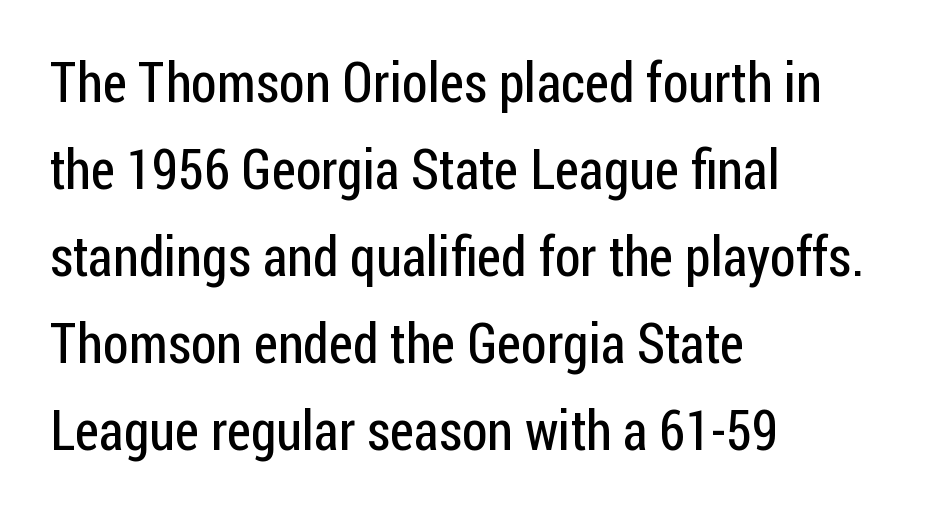
The image shows 55 px regular-weight, condensed sans-serif type, upright; set left-aligned, normal line spacing (1.58x), normal letter spacing, not underlined; low stroke contrast and a medium x-height.
